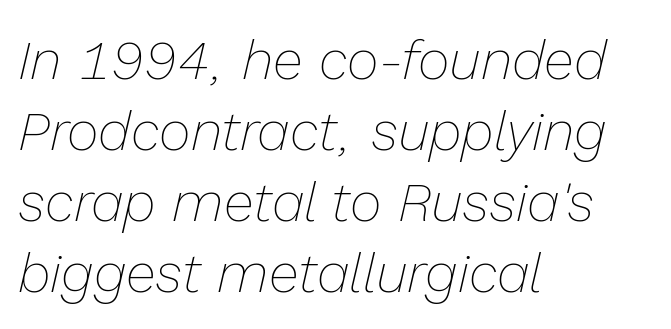
Q: Is the text bold? A: No.
Q: Is the text italic (slanted)? A: Yes, it leans right by about 13 degrees.
Q: Is the text underlined? A: No.
Q: How is the paragraph aligned? A: Left-aligned.
Q: Is the spacing between letters normal or unusually wide? A: Normal.
Q: Is the spacing between lines tight, normal or loose? A: Normal.
Q: Width (condensed, normal, or wide)? A: Normal.
Q: Stroke contrast? A: Low.
Q: x-height? A: Medium.
Q: Monospaced? A: No.
